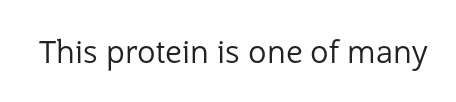
The image shows 31 px regular-weight sans-serif type, upright; set normal letter spacing, not underlined; low stroke contrast and a medium x-height.
